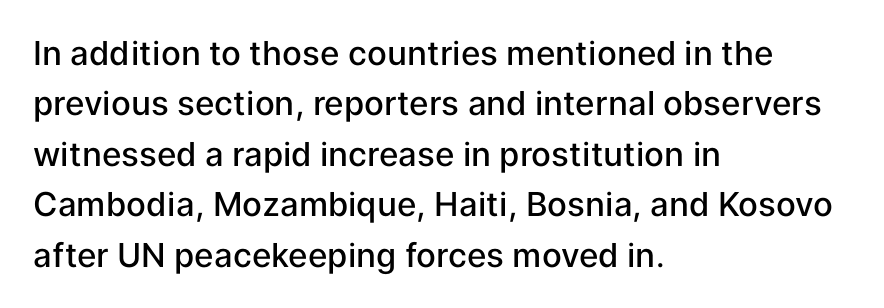
Q: Is the text bold? A: Semi-bold.
Q: Is the text italic (slanted)? A: No, it is upright.
Q: Is the typeface a serif or a sans-serif typeface? A: Sans-serif.
Q: Is the text underlined? A: No.
Q: How is the paragraph aligned? A: Left-aligned.
Q: Is the spacing between letters normal or unusually wide? A: Normal.
Q: Is the spacing between lines tight, normal or loose? A: Normal.
Q: Width (condensed, normal, or wide)? A: Normal.
Q: Stroke contrast? A: Low.
Q: x-height? A: Medium.
Q: Monospaced? A: No.
